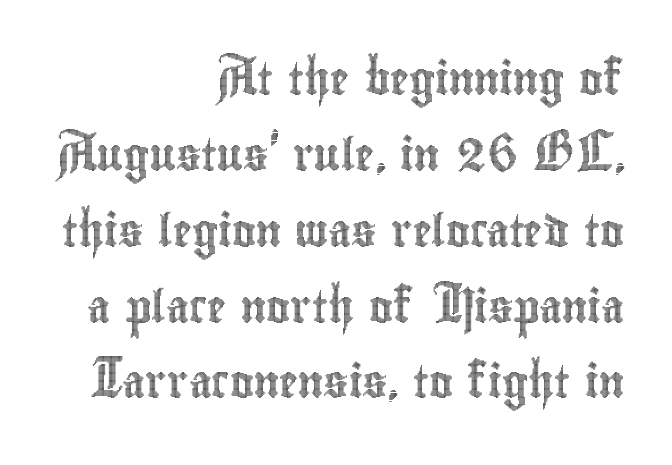
The image shows 32 px condensed type, upright; set right-aligned, loose line spacing (2.37x), normal letter spacing, not underlined; a small x-height.
